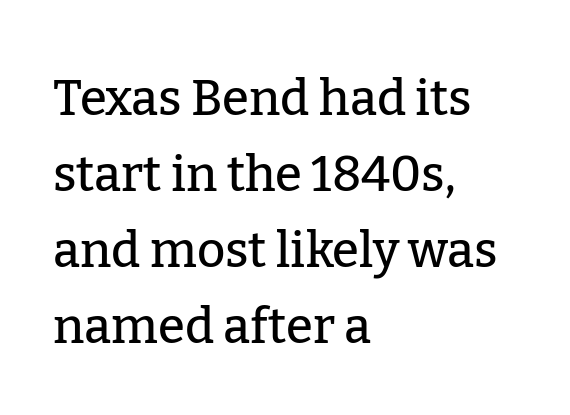
Q: Is the text italic (slanted)? A: No, it is upright.
Q: Is the typeface a serif or a sans-serif typeface? A: Serif.
Q: Is the text underlined? A: No.
Q: How is the paragraph aligned? A: Left-aligned.
Q: Is the spacing between letters normal or unusually wide? A: Normal.
Q: Is the spacing between lines tight, normal or loose? A: Normal.
Q: Width (condensed, normal, or wide)? A: Normal.
Q: Stroke contrast? A: Low.
Q: x-height? A: Medium.
Q: Monospaced? A: No.
